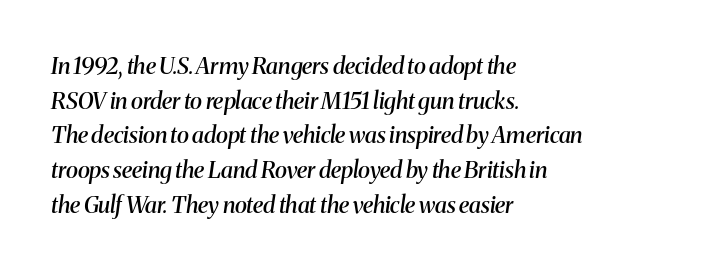
{"italic": "yes", "lean": "right", "slant_degrees": 8, "bold": "semi", "underline": "no", "align": "left", "line_spacing": "normal", "line_spacing_ratio": 1.51, "letter_spacing": "normal", "letter_spacing_em": 0.0, "glyph_px": 23}
